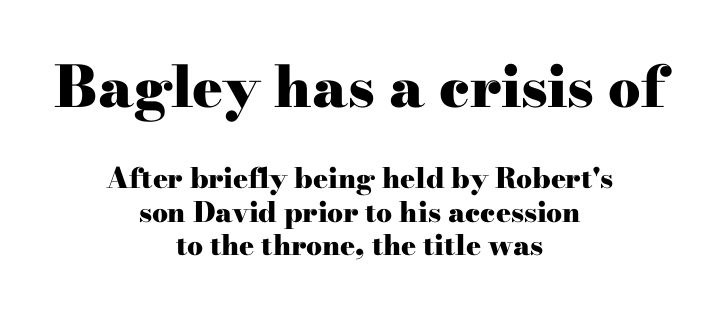
Q: Is the text bold? A: Yes.
Q: Is the text italic (slanted)? A: No, it is upright.
Q: Is the typeface a serif or a sans-serif typeface? A: Serif.
Q: Is the text underlined? A: No.
Q: How is the paragraph aligned? A: Centered.
Q: Is the spacing between letters normal or unusually wide? A: Normal.
Q: Which block of text is set in a larger size, the first (top) or the second (bottom)? A: The first (top) one.
Q: Width (condensed, normal, or wide)? A: Wide.
Q: Stroke contrast? A: High.
Q: x-height? A: Small.
Q: Monospaced? A: No.
